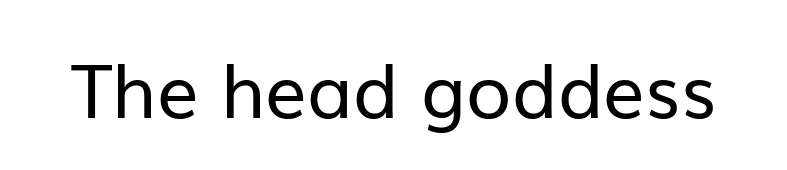
You can tell it's not italic because the verticals are truly vertical. Caption: standard tracking, unaltered. Type style note: lacks serifs. Beneath every word, the page is bare. Vertical stems look standard width or narrower in stroke. Think of a printed novel: that variable character pitch is what you see here.
